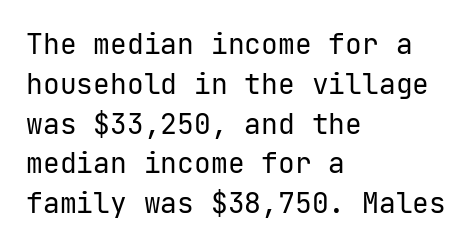
{"serif": "no", "italic": "no", "bold": "no", "weight": "regular", "width": "normal", "stroke_contrast": "low", "x_height": "medium", "monospaced": "yes", "underline": "no", "align": "left", "line_spacing": "normal", "line_spacing_ratio": 1.42, "letter_spacing": "normal", "letter_spacing_em": 0.0, "glyph_px": 28}
